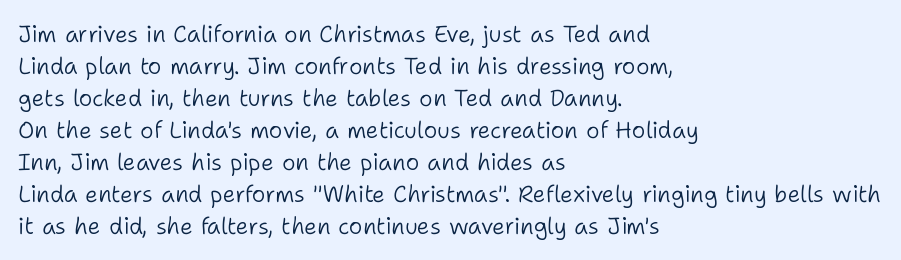
Caption: standard tracking, unaltered. Does the leading feel generous? No, just average. The lines are quadded left. Check the space under the baseline: it is left empty.
